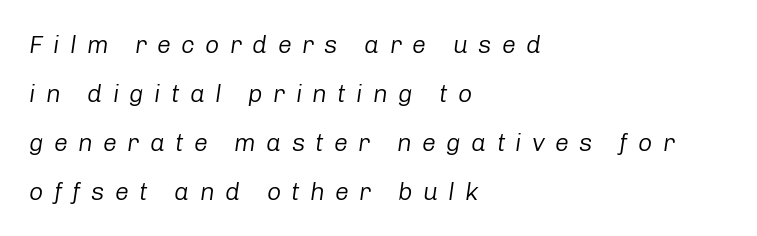
Glance below the letters and you will spot only blank space. The weight tops out at a normal text grade. If you measured baseline to baseline, you'd find a long distance. The text block is weighted toward the left margin, trailing off unevenly rightward.
